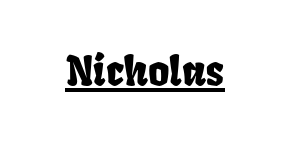
Q: Is the text underlined? A: Yes.
Q: Is the spacing between letters normal or unusually wide? A: Normal.
Q: Width (condensed, normal, or wide)? A: Condensed.
Q: Stroke contrast? A: Low.
Q: x-height? A: Large.
Q: Monospaced? A: No.
